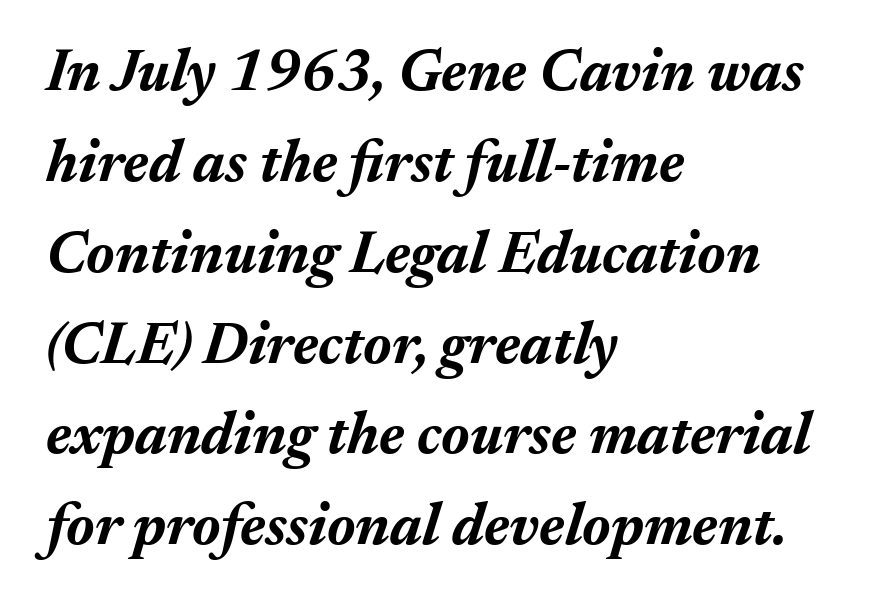
A bare baseline throughout the passage. Thick stems and heavy bowls — unmistakably bold. Slant detected: the letters are inclined. This rendering uses left alignment, leaving the right contour irregular. Short note: letters normally spaced. Each letter keeps its own natural width here, so spacing adapts to shape.
